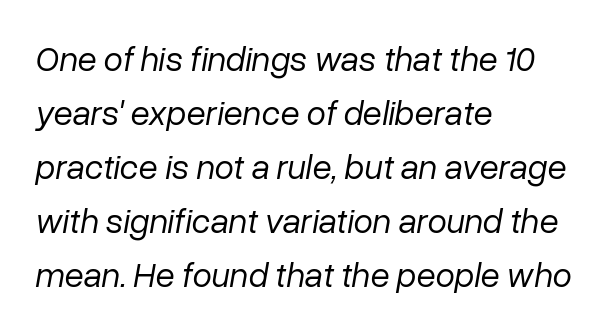
Q: Is the text bold? A: No.
Q: Is the text italic (slanted)? A: Yes, it leans right by about 10 degrees.
Q: Is the text underlined? A: No.
Q: How is the paragraph aligned? A: Left-aligned.
Q: Is the spacing between letters normal or unusually wide? A: Normal.
Q: Is the spacing between lines tight, normal or loose? A: Normal.
Q: Width (condensed, normal, or wide)? A: Normal.
Q: Stroke contrast? A: Low.
Q: x-height? A: Medium.
Q: Monospaced? A: No.
